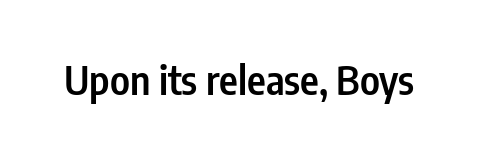
Just letters on the line, the space beneath them empty. A typesetter would call this zero additional tracking. Rendered with straight, roman letterforms. Here the designer chose a conventional face with non-uniform glyph widths. Examine the stroke ends and you'll find no serifs.
